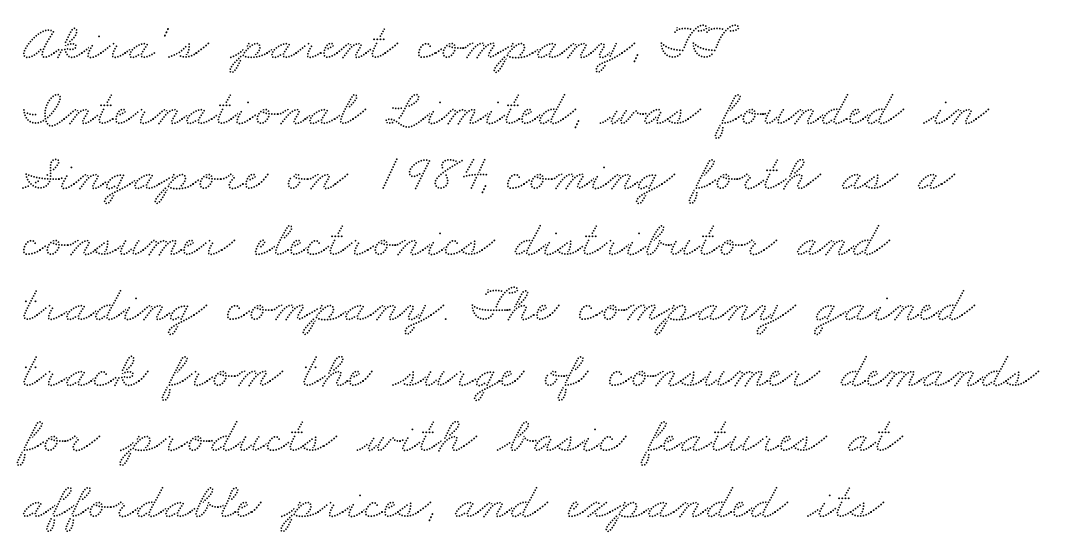
The image shows 52 px wide serif type; set left-aligned, normal line spacing (1.26x), normal letter spacing, not underlined; medium stroke contrast and a small x-height.
